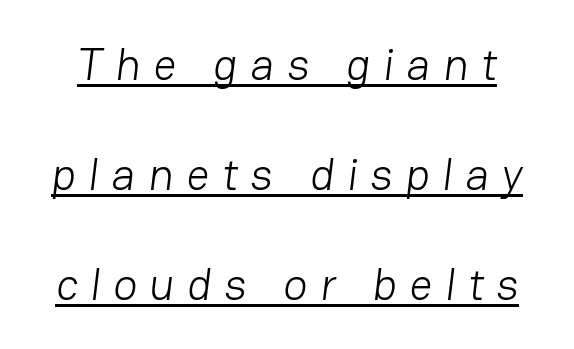
{"serif": "no", "bold": "no", "weight": "light", "width": "normal", "stroke_contrast": "low", "x_height": "medium", "monospaced": "no", "underline": "yes", "line_spacing": "loose", "line_spacing_ratio": 2.44, "letter_spacing": "wide", "letter_spacing_em": 0.28, "glyph_px": 45}
